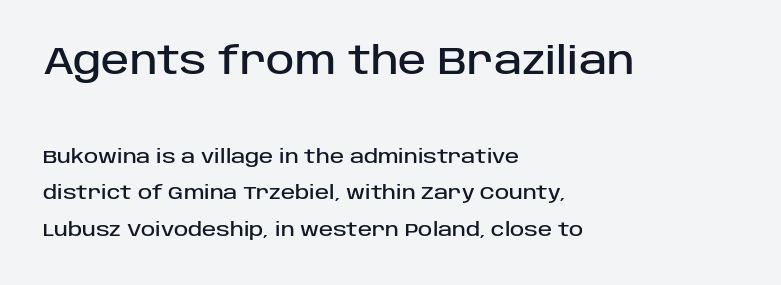
{"serif": "no", "italic": "no", "width": "normal", "stroke_contrast": "low", "x_height": "large", "monospaced": "no", "underline": "no", "align": "left", "line_spacing": "loose", "line_spacing_ratio": 1.93, "letter_spacing": "normal", "letter_spacing_em": 0.0, "larger_block": "first", "size_ratio": 2.0, "glyph_px": 38}
